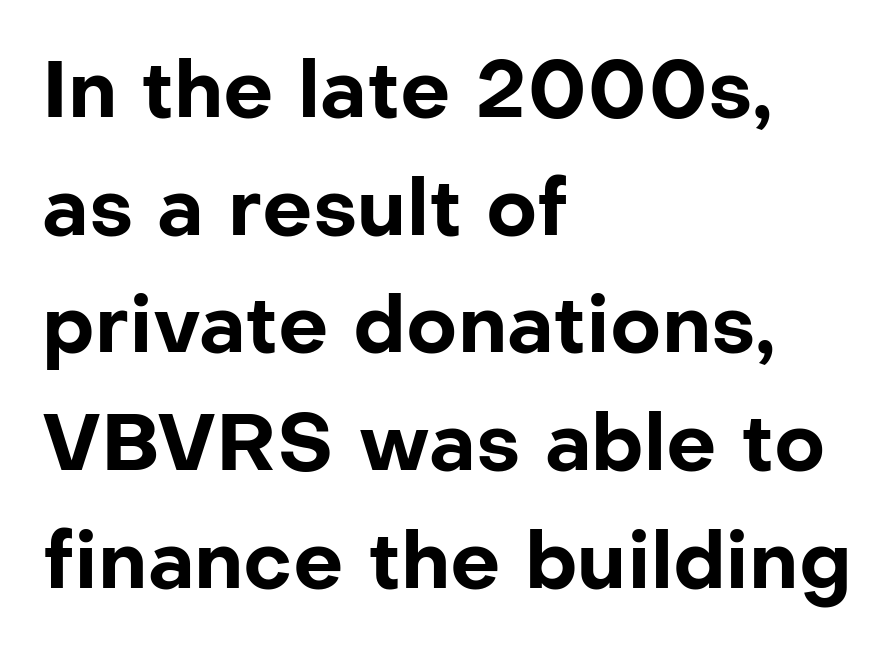
The image shows 79 px bold sans-serif type, upright; set left-aligned, normal line spacing (1.49x), normal letter spacing, not underlined; low stroke contrast and a medium x-height.
